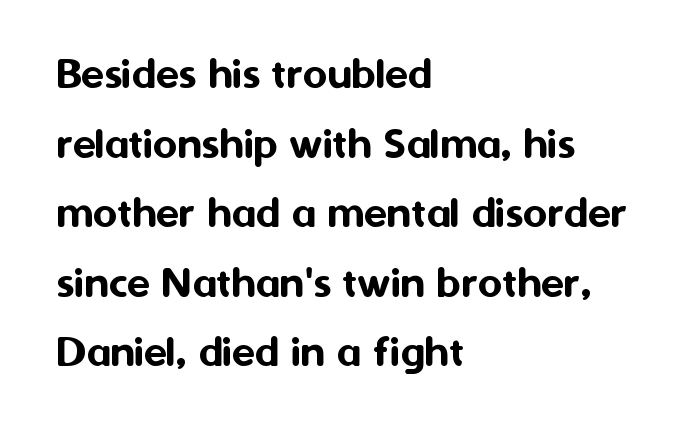
Q: Is the text italic (slanted)? A: No, it is upright.
Q: Is the typeface a serif or a sans-serif typeface? A: Sans-serif.
Q: Is the text underlined? A: No.
Q: How is the paragraph aligned? A: Left-aligned.
Q: Is the spacing between letters normal or unusually wide? A: Normal.
Q: Is the spacing between lines tight, normal or loose? A: Normal.
Q: Width (condensed, normal, or wide)? A: Normal.
Q: Stroke contrast? A: Medium.
Q: x-height? A: Medium.
Q: Monospaced? A: No.
